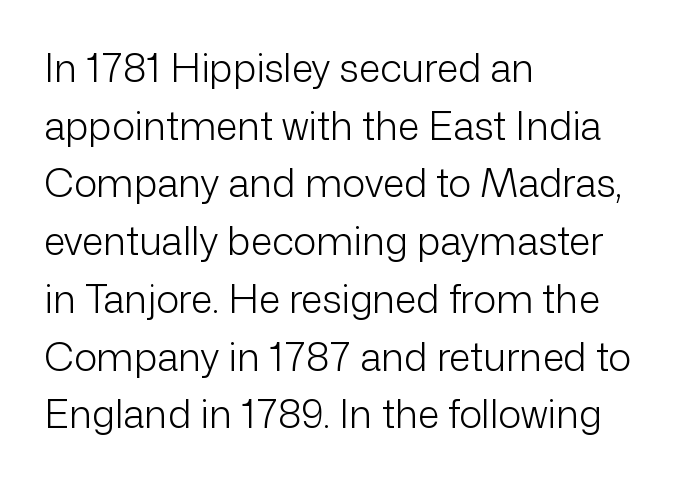
The strokes carry an ordinary text weight at most. Compared with a centered layout, this one pins lines to the left instead. Posture: upright roman. The type family on display is of the sans-serif kind.
